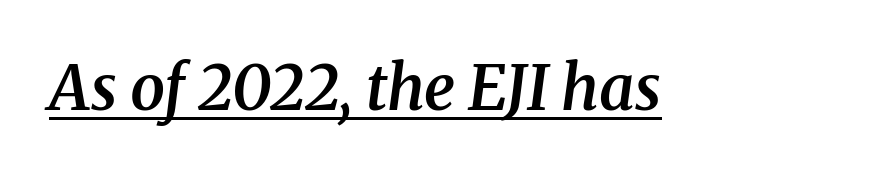
{"serif": "yes", "italic": "yes", "lean": "right", "slant_degrees": 8, "bold": "semi", "weight": "semibold", "width": "normal", "stroke_contrast": "medium", "x_height": "medium", "monospaced": "no", "underline": "yes", "letter_spacing": "normal", "letter_spacing_em": 0.0, "glyph_px": 62}
